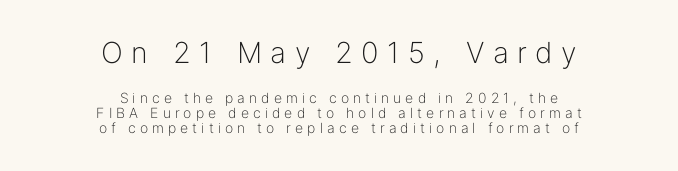
Q: Is the text bold? A: No.
Q: Is the text italic (slanted)? A: No, it is upright.
Q: Is the typeface a serif or a sans-serif typeface? A: Sans-serif.
Q: Is the text underlined? A: No.
Q: How is the paragraph aligned? A: Centered.
Q: Is the spacing between letters normal or unusually wide? A: Unusually wide.
Q: Is the spacing between lines tight, normal or loose? A: Tight.
Q: Which block of text is set in a larger size, the first (top) or the second (bottom)? A: The first (top) one.
Q: Width (condensed, normal, or wide)? A: Normal.
Q: Stroke contrast? A: Low.
Q: x-height? A: Medium.
Q: Monospaced? A: No.
